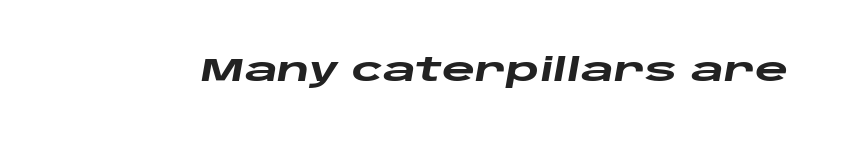
Q: Is the text bold? A: Yes.
Q: Is the text italic (slanted)? A: Yes, it leans right by about 10 degrees.
Q: Is the text underlined? A: No.
Q: Is the spacing between letters normal or unusually wide? A: Normal.
Q: Width (condensed, normal, or wide)? A: Wide.
Q: Stroke contrast? A: Low.
Q: x-height? A: Large.
Q: Monospaced? A: No.
